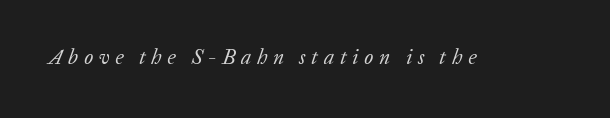
{"italic": "yes", "lean": "right", "slant_degrees": 20, "bold": "no", "underline": "no", "letter_spacing": "wide", "letter_spacing_em": 0.27, "glyph_px": 21}
